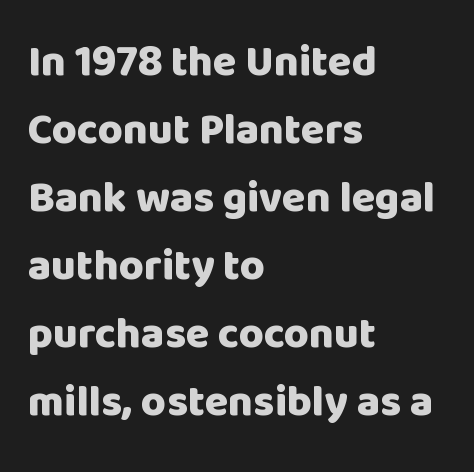
The image shows 43 px heavy sans-serif type, upright; set left-aligned, normal line spacing (1.58x), normal letter spacing, not underlined; low stroke contrast and a large x-height.
